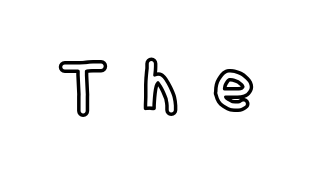
Q: Is the text italic (slanted)? A: No, it is upright.
Q: Is the text underlined? A: No.
Q: Is the spacing between letters normal or unusually wide? A: Unusually wide.
Q: Width (condensed, normal, or wide)? A: Condensed.
Q: x-height? A: Large.
Q: Monospaced? A: No.
